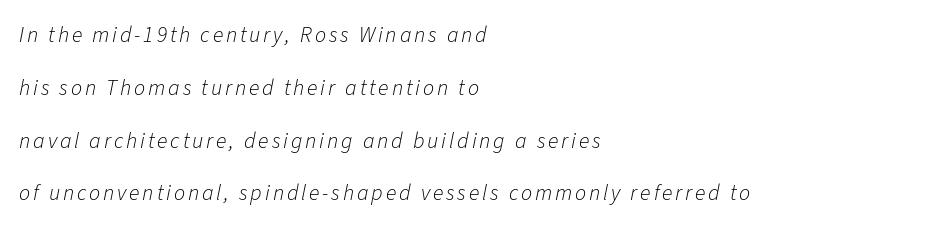
{"italic": "yes", "lean": "right", "slant_degrees": 11, "bold": "no", "underline": "no", "align": "left", "line_spacing": "loose", "line_spacing_ratio": 2.4, "glyph_px": 22}
